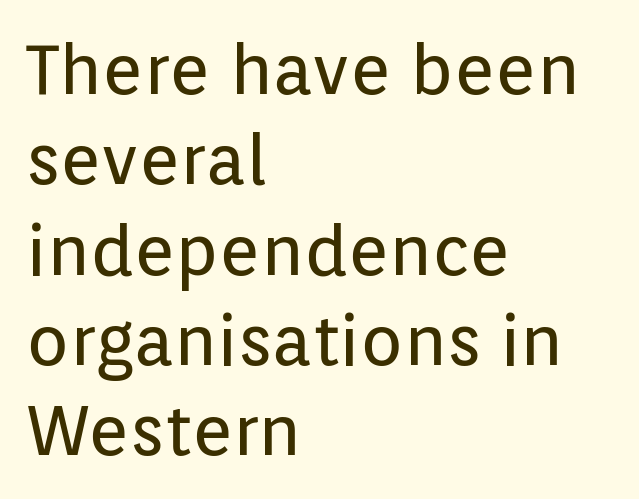
The image shows 70 px regular-weight sans-serif type, upright; set left-aligned, normal line spacing (1.29x), normal letter spacing, not underlined; low stroke contrast and a medium x-height.
